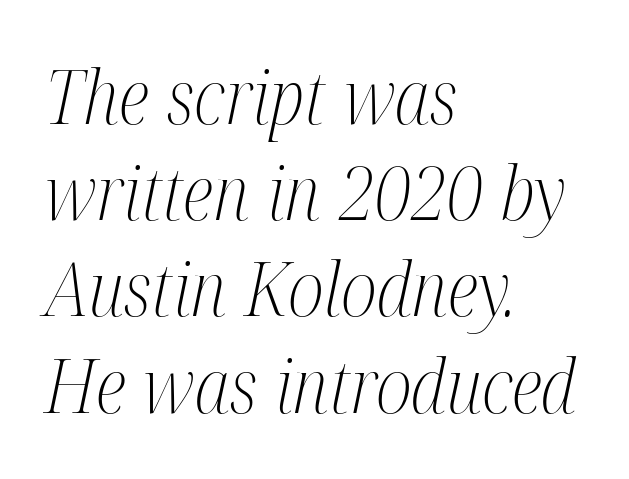
Q: Is the text bold? A: No.
Q: Is the text italic (slanted)? A: Yes, it leans right by about 12 degrees.
Q: Is the typeface a serif or a sans-serif typeface? A: Serif.
Q: Is the text underlined? A: No.
Q: How is the paragraph aligned? A: Left-aligned.
Q: Is the spacing between letters normal or unusually wide? A: Normal.
Q: Is the spacing between lines tight, normal or loose? A: Normal.
Q: Width (condensed, normal, or wide)? A: Condensed.
Q: Stroke contrast? A: Medium.
Q: x-height? A: Medium.
Q: Monospaced? A: No.
